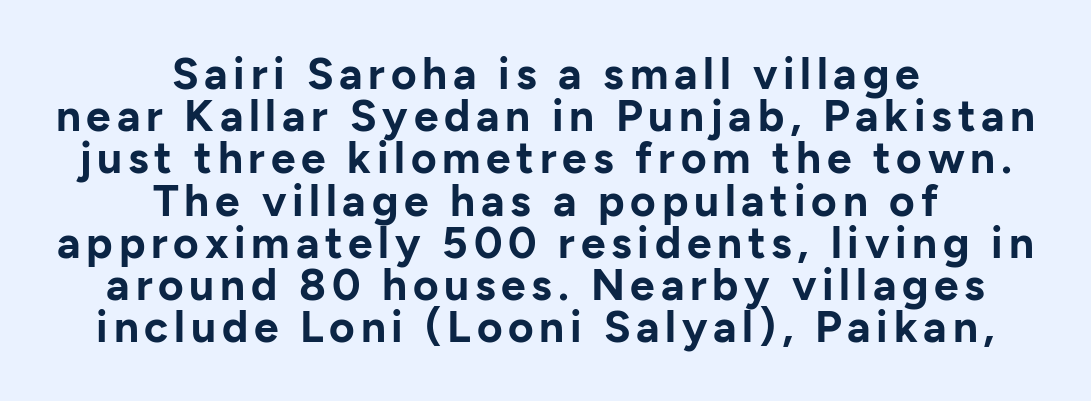
{"serif": "no", "italic": "no", "bold": "yes", "weight": "bold", "width": "normal", "stroke_contrast": "low", "x_height": "medium", "monospaced": "no", "underline": "no", "align": "center", "line_spacing": "tight", "line_spacing_ratio": 0.96, "glyph_px": 44}
